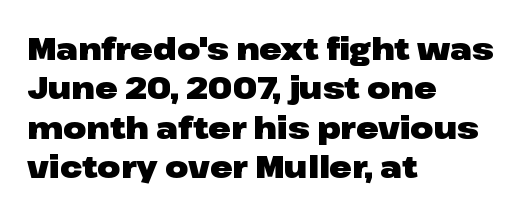
Q: Is the text bold? A: Yes.
Q: Is the text italic (slanted)? A: No, it is upright.
Q: Is the typeface a serif or a sans-serif typeface? A: Sans-serif.
Q: Is the text underlined? A: No.
Q: How is the paragraph aligned? A: Left-aligned.
Q: Is the spacing between letters normal or unusually wide? A: Normal.
Q: Is the spacing between lines tight, normal or loose? A: Normal.
Q: Width (condensed, normal, or wide)? A: Wide.
Q: Stroke contrast? A: Low.
Q: x-height? A: Medium.
Q: Monospaced? A: No.
